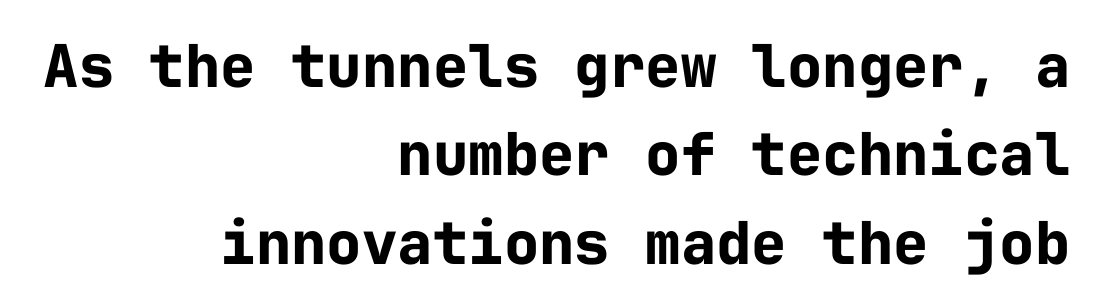
The image shows 59 px bold sans-serif type, upright, monospaced; set right-aligned, normal line spacing (1.5x), normal letter spacing, not underlined; low stroke contrast and a medium x-height.
